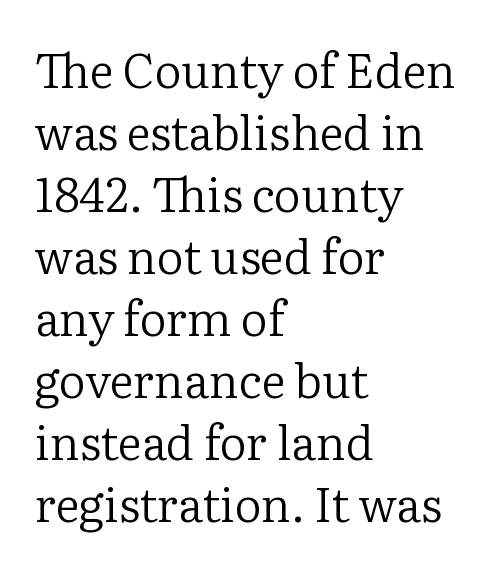
{"serif": "yes", "italic": "no", "bold": "no", "weight": "regular", "width": "normal", "stroke_contrast": "low", "x_height": "medium", "monospaced": "no", "underline": "no", "align": "left", "line_spacing": "normal", "line_spacing_ratio": 1.32, "letter_spacing": "normal", "letter_spacing_em": 0.0, "glyph_px": 47}
